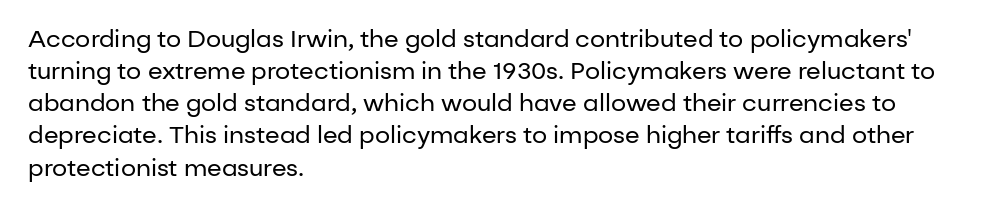
The image shows 24 px text type, upright; set left-aligned, normal line spacing (1.34x), normal letter spacing, not underlined.
